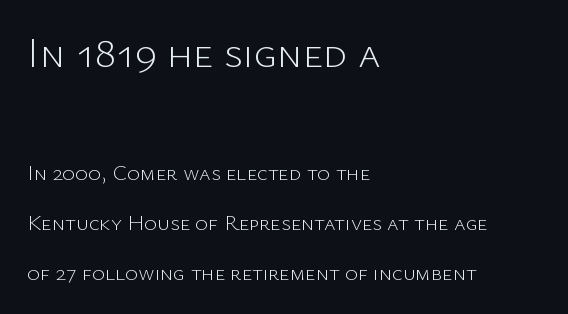
The image shows 43 px light sans-serif type, upright; set left-aligned, loose line spacing (2.27x), normal letter spacing, not underlined; the first (top) block is 1.95x larger; low stroke contrast and a medium x-height.
